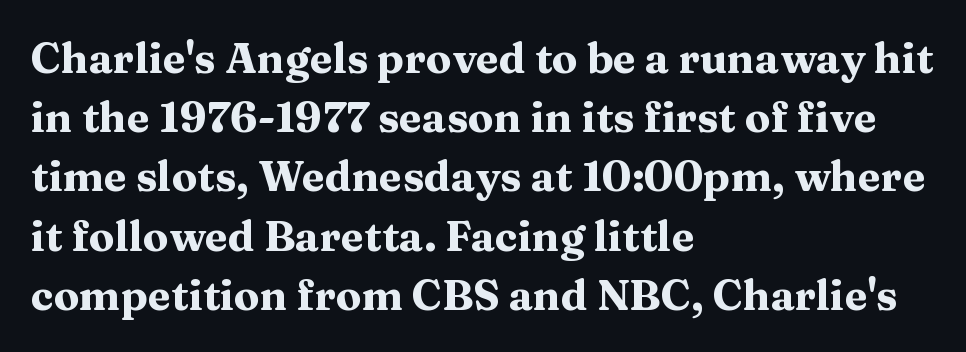
The image shows 42 px heavy, wide serif type, upright; set left-aligned, normal line spacing (1.41x), normal letter spacing, not underlined; medium stroke contrast and a medium x-height.
